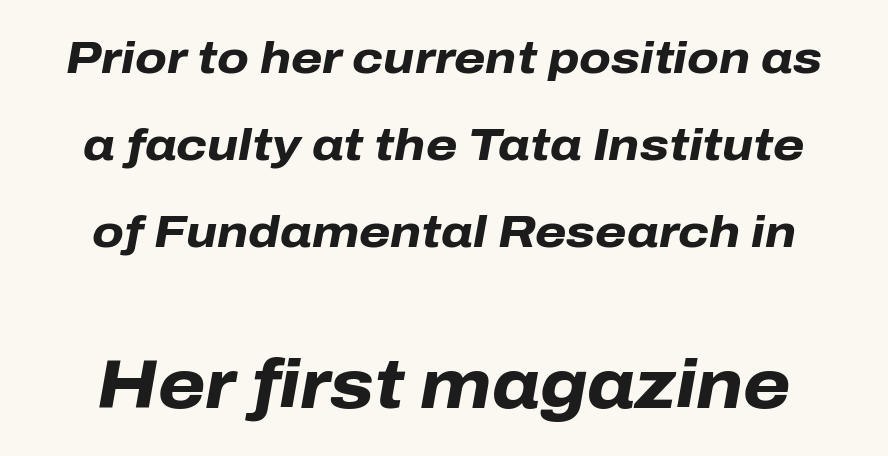
{"italic": "yes", "lean": "right", "slant_degrees": 10, "bold": "yes", "weight": "heavy", "width": "normal", "stroke_contrast": "low", "x_height": "medium", "monospaced": "no", "underline": "no", "line_spacing": "loose", "line_spacing_ratio": 1.93, "letter_spacing": "normal", "letter_spacing_em": 0.0, "larger_block": "second", "size_ratio": 1.51, "glyph_px": 68}
